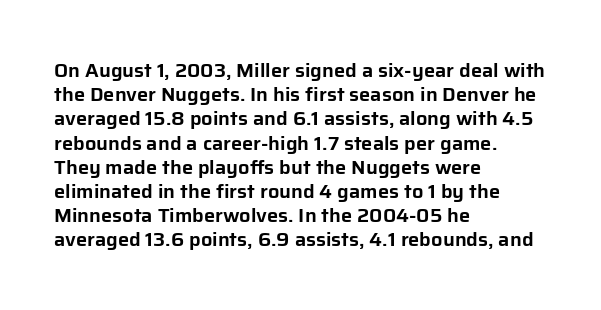
Q: Is the text italic (slanted)? A: No, it is upright.
Q: Is the text underlined? A: No.
Q: How is the paragraph aligned? A: Left-aligned.
Q: Is the spacing between letters normal or unusually wide? A: Normal.
